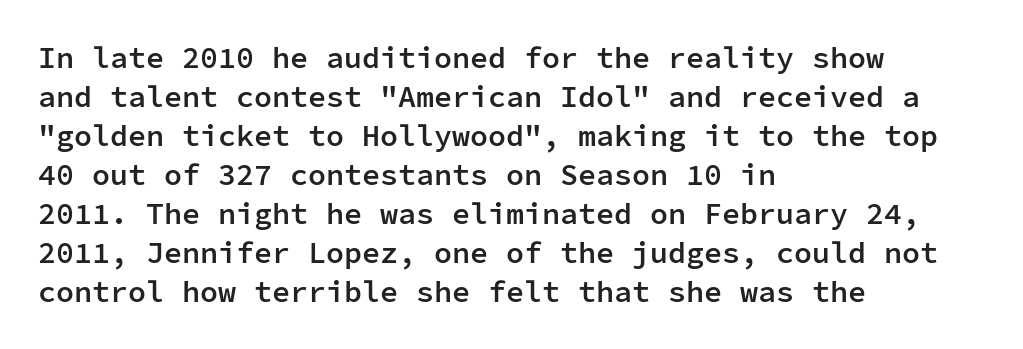
The image shows 30 px semibold sans-serif type, upright, monospaced; set left-aligned, normal line spacing (1.3x), normal letter spacing, not underlined; low stroke contrast and a medium x-height.
